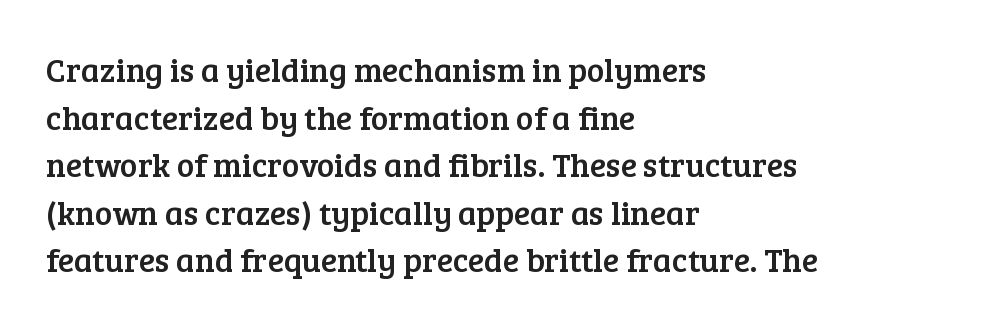
{"serif": "yes", "italic": "no", "width": "normal", "stroke_contrast": "low", "x_height": "medium", "monospaced": "no", "underline": "no", "align": "left", "line_spacing": "normal", "line_spacing_ratio": 1.44, "letter_spacing": "normal", "letter_spacing_em": 0.0, "glyph_px": 33}
